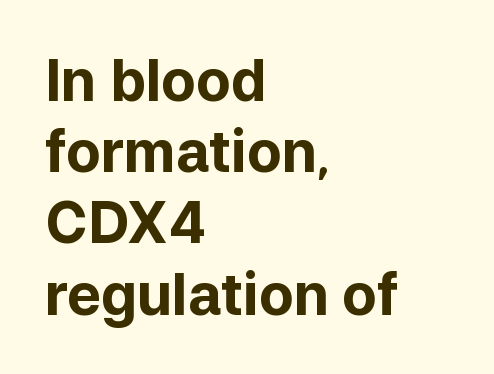
{"serif": "no", "italic": "no", "bold": "yes", "weight": "bold", "width": "normal", "stroke_contrast": "low", "x_height": "medium", "monospaced": "no", "underline": "no", "align": "left", "line_spacing": "normal", "line_spacing_ratio": 1.25, "letter_spacing": "normal", "letter_spacing_em": 0.0, "glyph_px": 57}
